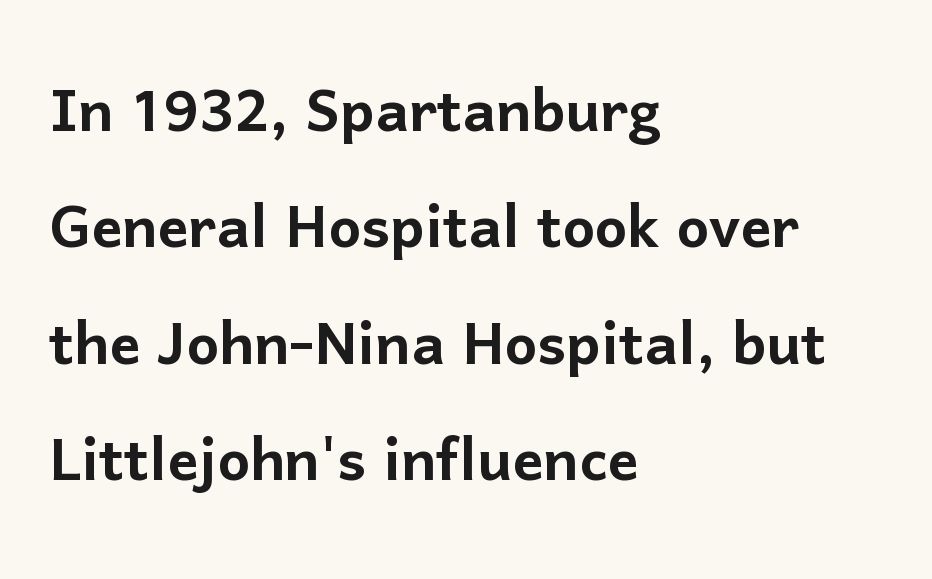
A typesetter would mark this as roman, not italic. Varying glyph widths throughout — classic text-font behaviour. Glance below the letters and you will spot only blank space. What's the leading like? Ordinary, nothing unusual.
